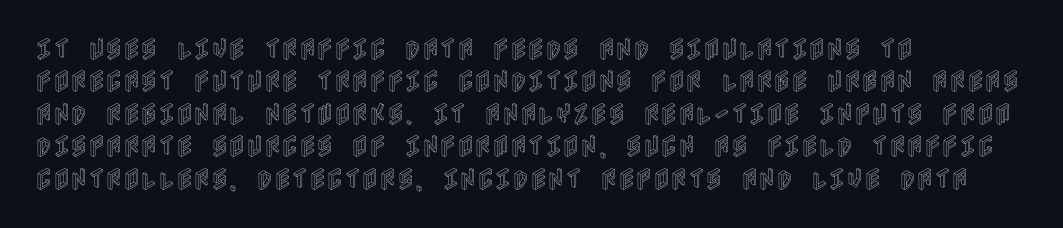
The image shows 24 px text type, upright; set left-aligned, normal line spacing (1.35x), normal letter spacing, not underlined.
